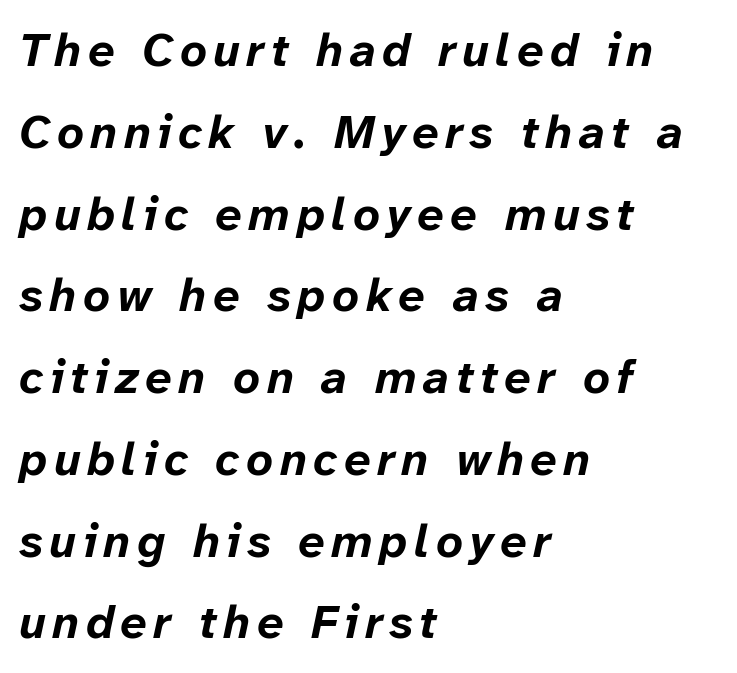
Q: Is the text bold? A: Yes.
Q: Is the text italic (slanted)? A: Yes, it leans right by about 12 degrees.
Q: Is the text underlined? A: No.
Q: How is the paragraph aligned? A: Left-aligned.
Q: Width (condensed, normal, or wide)? A: Normal.
Q: Stroke contrast? A: Low.
Q: x-height? A: Medium.
Q: Monospaced? A: No.
